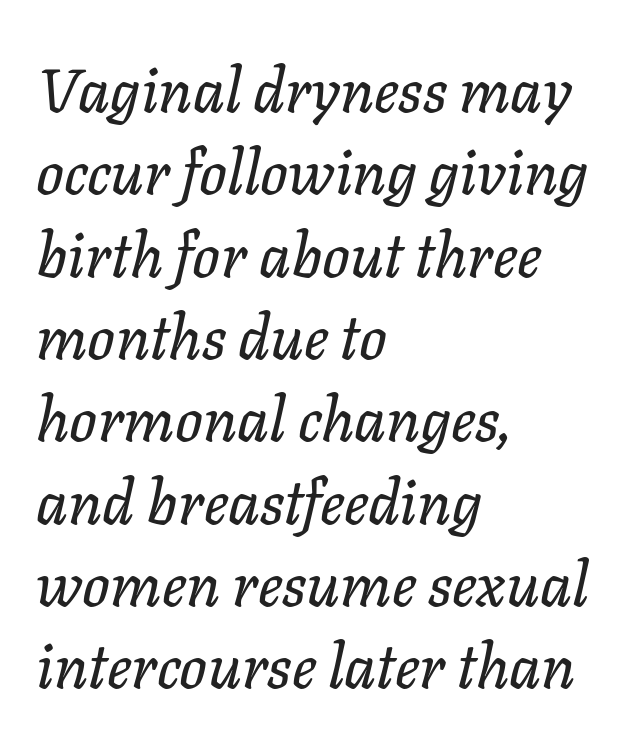
{"italic": "yes", "lean": "right", "slant_degrees": 11, "width": "normal", "stroke_contrast": "low", "x_height": "medium", "monospaced": "no", "underline": "no", "align": "left", "line_spacing": "normal", "line_spacing_ratio": 1.35, "letter_spacing": "normal", "letter_spacing_em": 0.0, "glyph_px": 61}
